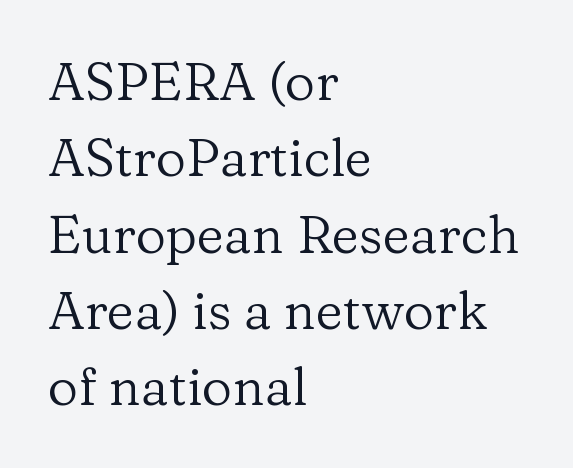
In CSS terms this would be text-align: left. The area under the type is left untouched. Unlike italic type, these characters show no tilt at all. Proportional: the letters do not fall into vertical columns. Notice how descenders clear the ascenders below comfortably — that's standard leading.
